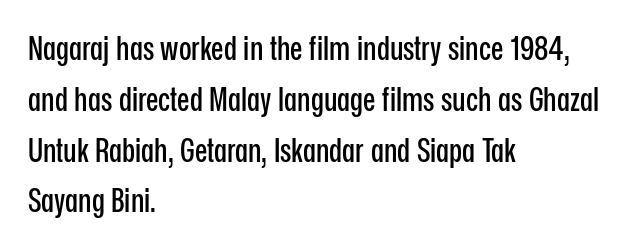
The image shows 33 px condensed sans-serif type, upright; set left-aligned, normal line spacing (1.54x), normal letter spacing, not underlined; low stroke contrast and a medium x-height.
